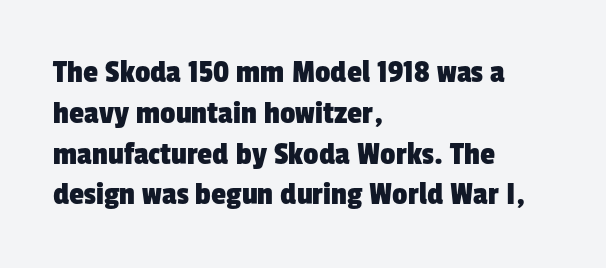
The strip under each line holds only bare page. Look at the bottom of the vertical strokes: they stop flat, with no serifs. Alignment: flush left. Is the letter spacing exaggerated? No — it looks like the ordinary default.
